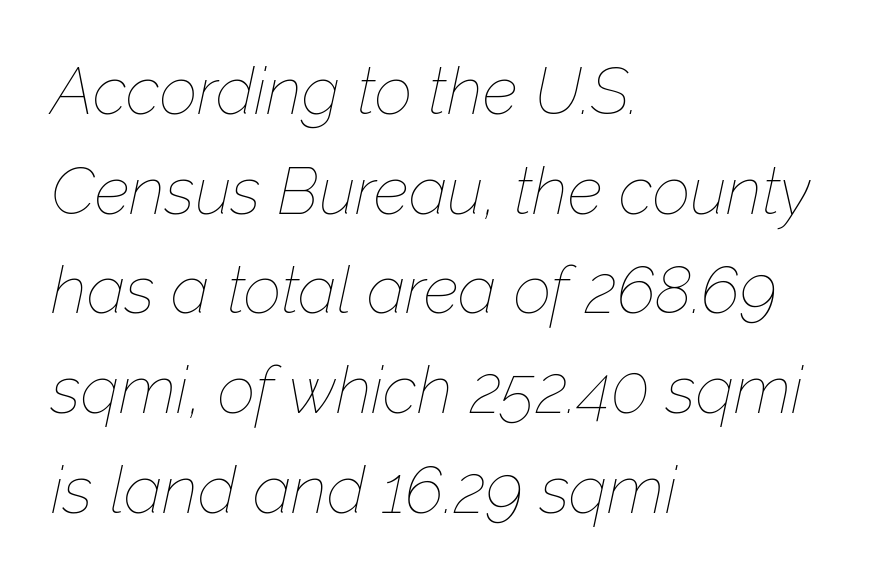
{"italic": "yes", "lean": "right", "slant_degrees": 12, "bold": "no", "weight": "thin", "width": "normal", "stroke_contrast": "low", "x_height": "medium", "monospaced": "no", "underline": "no", "align": "left", "line_spacing": "normal", "line_spacing_ratio": 1.51, "letter_spacing": "normal", "letter_spacing_em": 0.0, "glyph_px": 66}
